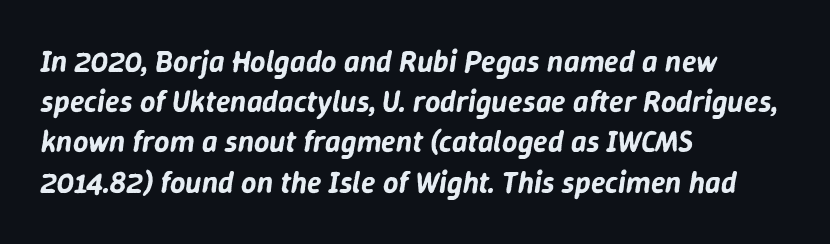
{"italic": "yes", "lean": "right", "slant_degrees": 9, "width": "normal", "stroke_contrast": "low", "x_height": "medium", "monospaced": "no", "underline": "no", "align": "left", "line_spacing": "normal", "line_spacing_ratio": 1.34, "letter_spacing": "normal", "letter_spacing_em": 0.0, "glyph_px": 30}
